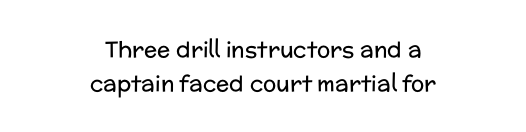
Words appear dense and cohesive because spacing is normal. Vertical strokes here are truly vertical. Horizontally, the lines are justified to the midpoint only. Letters rest on an invisible, unmarked baseline. Students, observe: this is what conventionally led text looks like.
